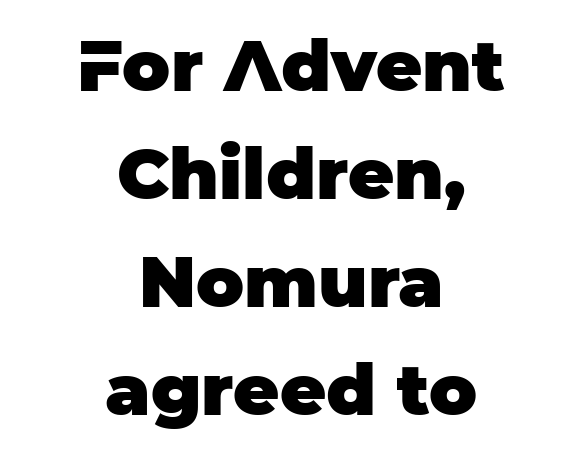
Caption: standard tracking, unaltered. Layout note: lines centered. When letters stand straight like this, we call the style roman or upright. The font family rendered here belongs to the sans-serif group. The face used here is proportionally spaced, like ordinary book or web type.
